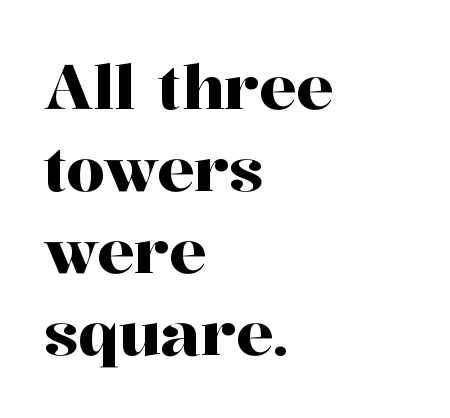
{"serif": "yes", "italic": "no", "width": "normal", "stroke_contrast": "high", "x_height": "medium", "monospaced": "no", "underline": "no", "align": "left", "line_spacing": "normal", "line_spacing_ratio": 1.32, "letter_spacing": "normal", "letter_spacing_em": 0.0, "glyph_px": 62}
